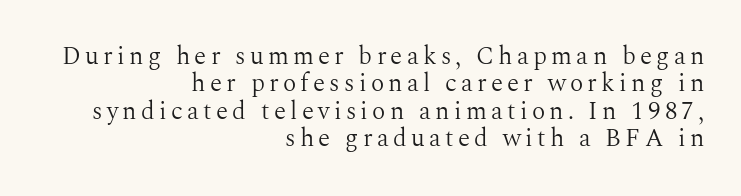
The image shows 25 px text type, upright; set right-aligned, tight line spacing (1.1x), not underlined.
